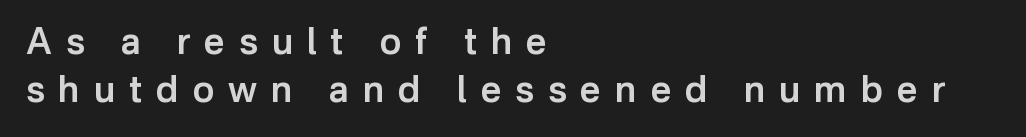
The image shows 36 px semibold sans-serif type, upright; set left-aligned, normal line spacing (1.33x), unusually wide letter spacing (+0.39 em), not underlined; low stroke contrast and a medium x-height.
